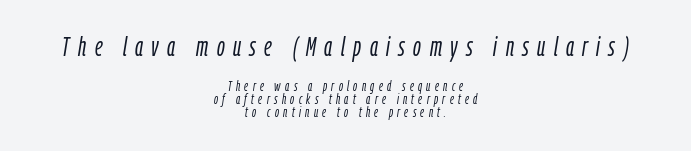
Q: Is the text bold? A: No.
Q: Is the text italic (slanted)? A: Yes, it leans right by about 9 degrees.
Q: Is the text underlined? A: No.
Q: How is the paragraph aligned? A: Centered.
Q: Is the spacing between letters normal or unusually wide? A: Unusually wide.
Q: Is the spacing between lines tight, normal or loose? A: Tight.
Q: Which block of text is set in a larger size, the first (top) or the second (bottom)? A: The first (top) one.
